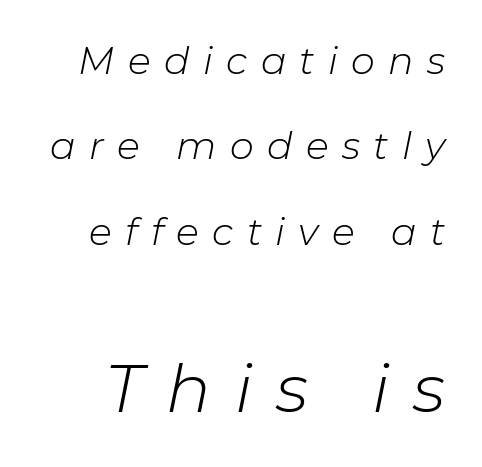
{"italic": "yes", "lean": "right", "slant_degrees": 11, "bold": "no", "weight": "light", "width": "normal", "stroke_contrast": "low", "x_height": "medium", "monospaced": "no", "underline": "no", "line_spacing": "loose", "line_spacing_ratio": 2.25, "letter_spacing": "wide", "letter_spacing_em": 0.35, "larger_block": "second", "size_ratio": 1.76, "glyph_px": 67}
